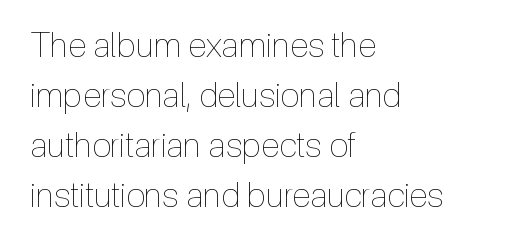
The image shows 35 px thin, condensed type, upright; set left-aligned, normal line spacing (1.43x), normal letter spacing, not underlined; a medium x-height.
